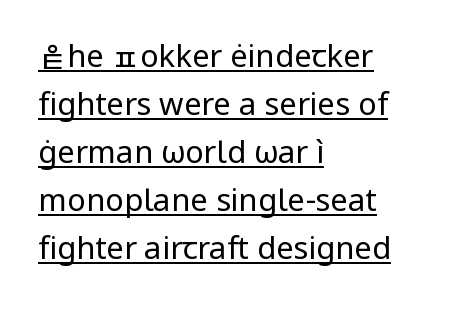
Compared with undecorated copy, this sample adds a rule below the words. These lines are rendered in a variable-pitch font. This sample uses plain, unmodified letter spacing. Each line starts at the same left margin while the right side varies. A typesetter would mark this as roman, not italic.
